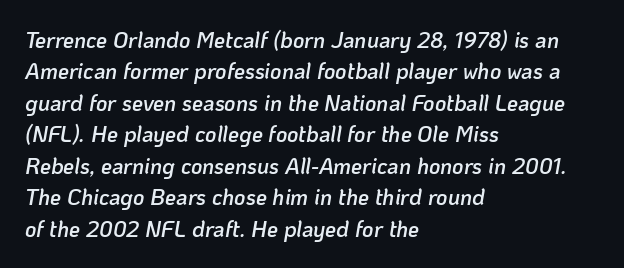
The rendering applies a slant to the glyphs. Glyph-to-glyph distance matches everyday printed text. Regular leading. The strokes are fattened partway — semibold, not bold. Horizontally, the lines are justified to the leading edge only.
